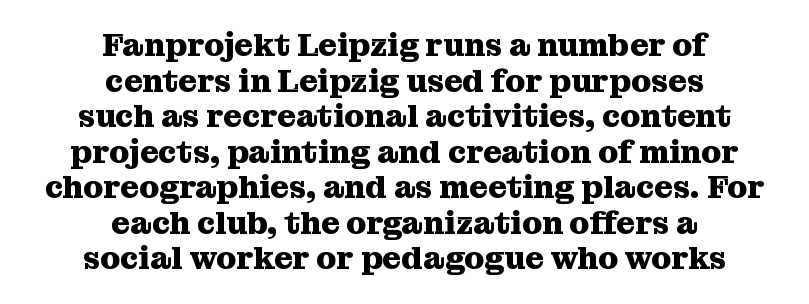
The axis of the letterforms is exactly vertical. I'd call this a serif setting — the letters wear small feet. These lines huddle together more closely than default settings would place them. The gaps between neighbouring characters are ordinary and unremarkable. Strong, thick strokes mark this as bold type. Spacing verdict: proportional, widths tailored to each character.
